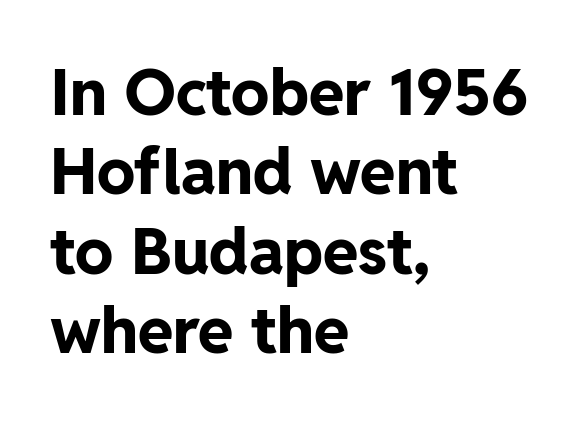
Q: Is the text bold? A: Yes.
Q: Is the text italic (slanted)? A: No, it is upright.
Q: Is the typeface a serif or a sans-serif typeface? A: Sans-serif.
Q: Is the text underlined? A: No.
Q: How is the paragraph aligned? A: Left-aligned.
Q: Is the spacing between letters normal or unusually wide? A: Normal.
Q: Width (condensed, normal, or wide)? A: Normal.
Q: Stroke contrast? A: Low.
Q: x-height? A: Medium.
Q: Monospaced? A: No.
